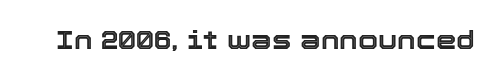
Is there any slant? The stems are plumb. Descenders are the only things crossing below the line. The line texture is even and compact thanks to regular tracking.
